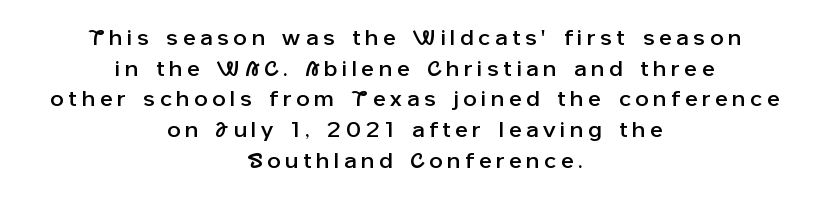
The image shows 21 px text type, upright; set centered, normal line spacing (1.46x), unusually wide letter spacing (+0.25 em), not underlined.
